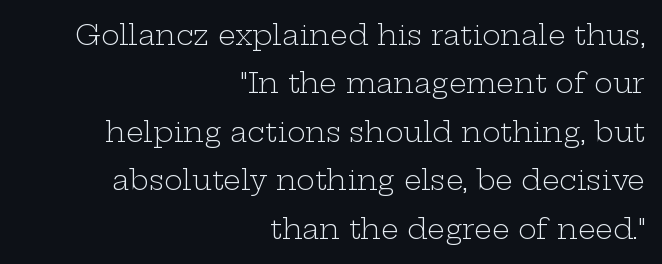
The axis of the letterforms is exactly vertical. The characters display serif detailing at their extremities. Characters follow at the spacing the type designer built in. Check under the words: just untouched page.
